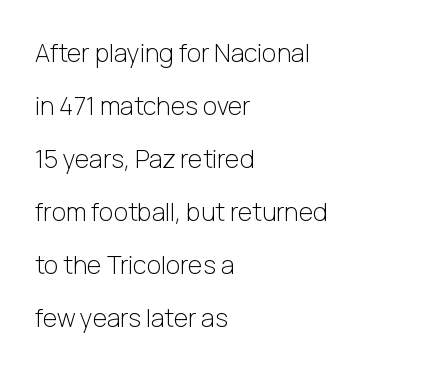
The zone under the glyphs is completely vacant. Compared with a typical body face, this is equally light or lighter still. Rendered with straight, roman letterforms. The letters sit at their default tracking, neither squeezed nor spread. Line spacing here is loose.
